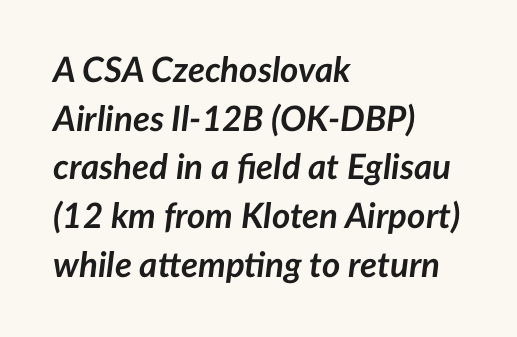
The image shows 35 px semibold type, italic (leaning right); set left-aligned, normal line spacing (1.39x), normal letter spacing, not underlined; low stroke contrast and a medium x-height.
